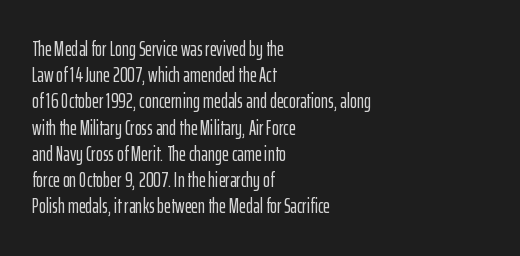
Q: Is the text italic (slanted)? A: No, it is upright.
Q: Is the text underlined? A: No.
Q: How is the paragraph aligned? A: Left-aligned.
Q: Is the spacing between letters normal or unusually wide? A: Normal.
Q: Is the spacing between lines tight, normal or loose? A: Normal.
